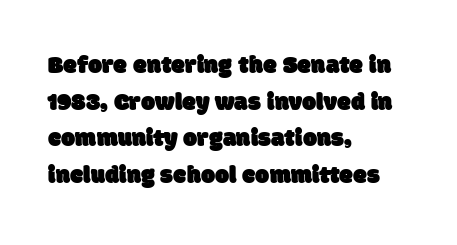
Notice how descenders clear the ascenders below comfortably — that's standard leading. Tracking here is standard; glyphs follow each other at the usual distance. The space directly below the letters is spotless. All the whitespace from short lines collects on the right.
